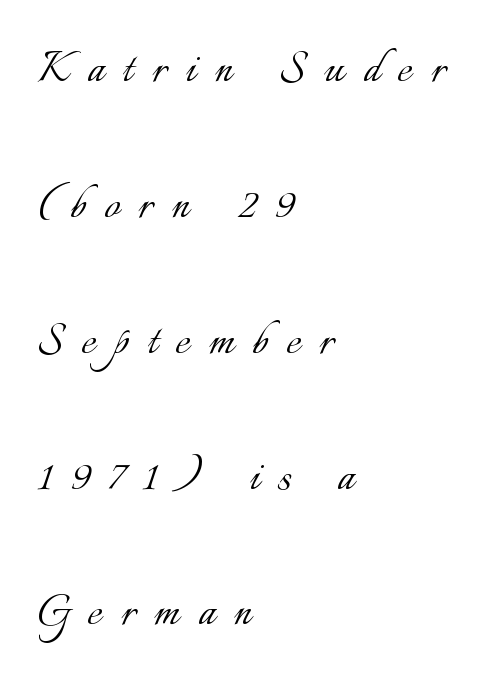
The tracking reads as deliberately expanded to a designer's eye. The passage shown is not underscored anywhere. Do the characters align in a grid? No, the font is proportional. Is there much room between lines? Yes — plenty of vertical air separates them. The compositor pushed each line to the left boundary.
